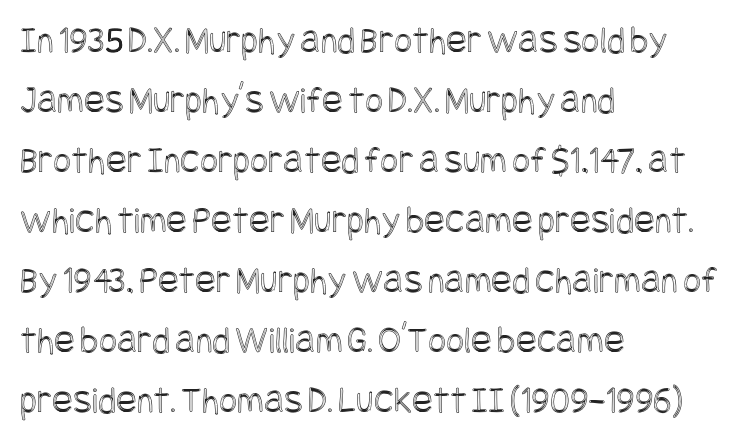
Q: Is the text italic (slanted)? A: No, it is upright.
Q: Is the text underlined? A: No.
Q: How is the paragraph aligned? A: Left-aligned.
Q: Is the spacing between letters normal or unusually wide? A: Normal.
Q: Is the spacing between lines tight, normal or loose? A: Normal.
Q: Width (condensed, normal, or wide)? A: Condensed.
Q: x-height? A: Large.
